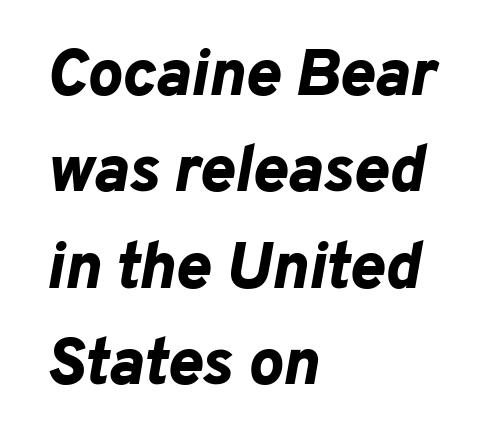
{"italic": "yes", "lean": "right", "slant_degrees": 10, "bold": "yes", "weight": "bold", "width": "normal", "stroke_contrast": "low", "x_height": "medium", "monospaced": "no", "underline": "no", "align": "left", "line_spacing": "normal", "line_spacing_ratio": 1.46, "letter_spacing": "normal", "letter_spacing_em": 0.0, "glyph_px": 66}
